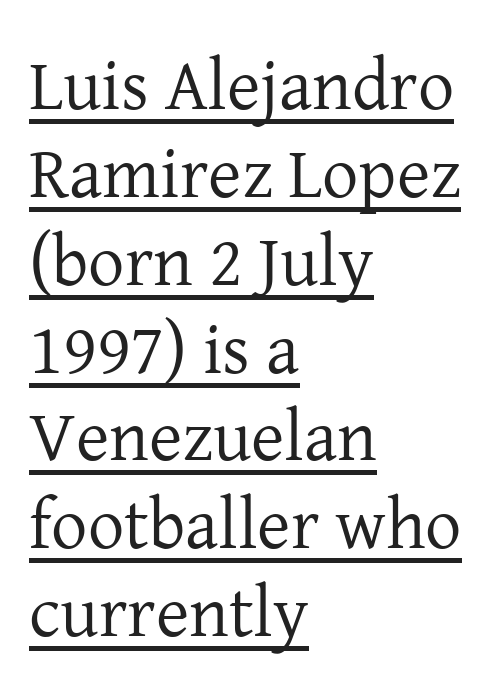
{"serif": "yes", "italic": "no", "bold": "no", "weight": "regular", "width": "normal", "stroke_contrast": "low", "x_height": "medium", "monospaced": "no", "underline": "yes", "align": "left", "line_spacing_ratio": 1.22, "letter_spacing": "normal", "letter_spacing_em": 0.0, "glyph_px": 72}
